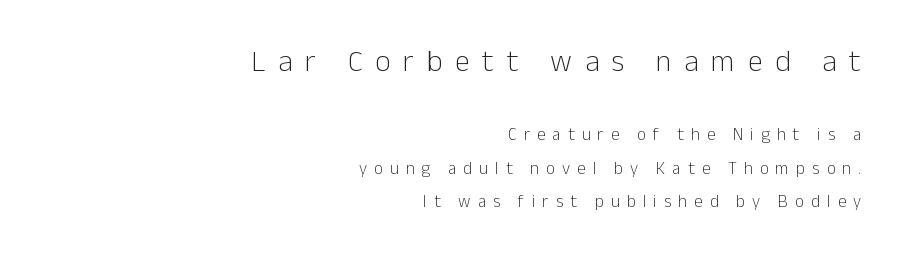
Serif or sans? Sans — the stroke terminals are bare. Tracking value appears strongly positive — letters spread wide. Letters rest on an invisible, unmarked baseline. You could not count columns in this text — the font is proportionally spaced. Note: larger setting up top, smaller setting below. Is there much room between lines? Yes — plenty of vertical air separates them.
